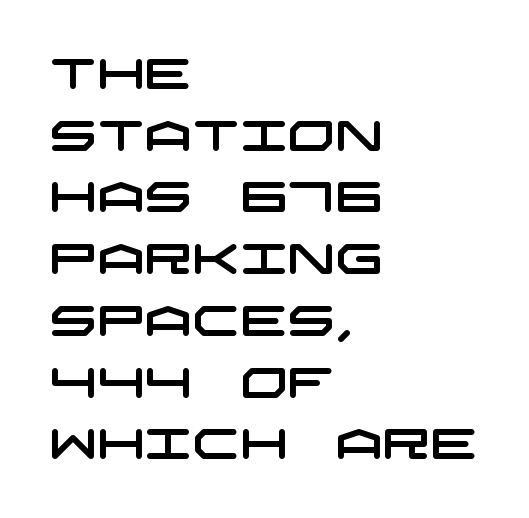
Check under the words: just untouched page. Reading down the column, the eye jumps a familiar distance to each next line. The typesetter chose a ragged-right arrangement here. Regarding serifs, this sample does without them. Standard letterfit; no display-style spreading of the glyphs.
